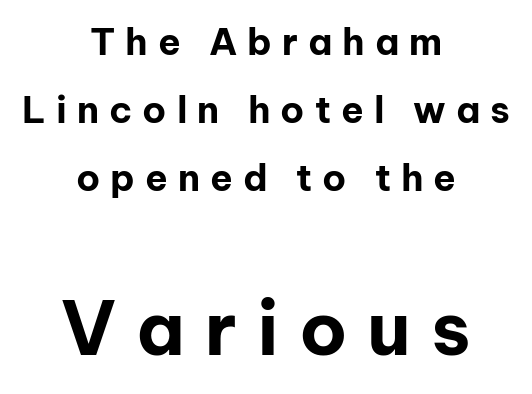
Visually, the bottom section dominates because its glyphs are scaled up. A student would call this center alignment; a typographer would say set centered. Grotesque or geometric, the face here clearly has no serifs. Posture: straight, roman, zero tilt. The tracking jumps out immediately: characters are airy and widely separated. Underlining? Definitely not there.
